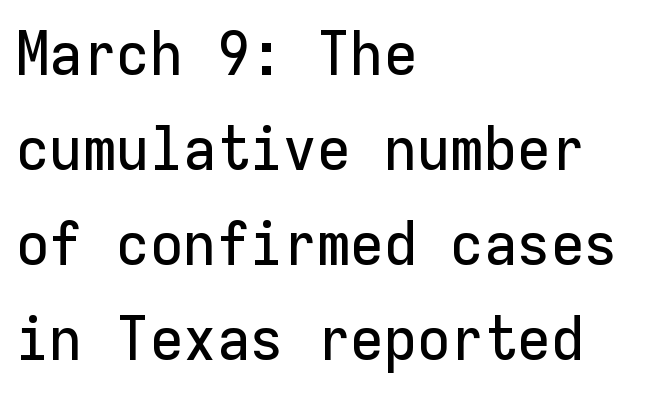
Q: Is the text italic (slanted)? A: No, it is upright.
Q: Is the typeface a serif or a sans-serif typeface? A: Sans-serif.
Q: Is the text underlined? A: No.
Q: How is the paragraph aligned? A: Left-aligned.
Q: Is the spacing between letters normal or unusually wide? A: Normal.
Q: Is the spacing between lines tight, normal or loose? A: Normal.
Q: Width (condensed, normal, or wide)? A: Normal.
Q: Stroke contrast? A: Low.
Q: x-height? A: Medium.
Q: Monospaced? A: Yes.
